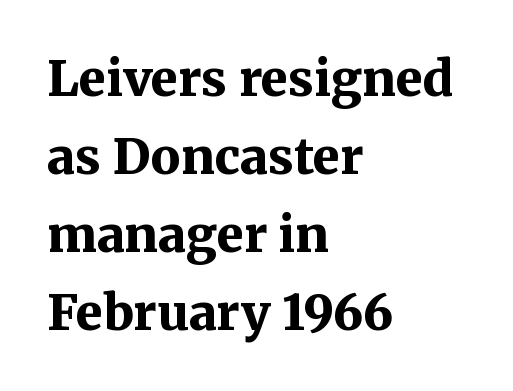
The type family on display is of the serif kind. Strokes here are thick enough to call this a true bold. A normal amount of white space separates one row of letters from the next. Beneath every word, the page is bare. It's the straight-up-and-down kind of type. A typesetter would call this proportional, since set widths differ per character.
